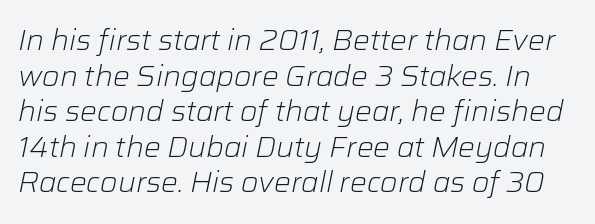
Q: Is the text bold? A: No.
Q: Is the text italic (slanted)? A: Yes, it leans right by about 12 degrees.
Q: Is the text underlined? A: No.
Q: Is the spacing between letters normal or unusually wide? A: Normal.
Q: Is the spacing between lines tight, normal or loose? A: Normal.
Q: Width (condensed, normal, or wide)? A: Normal.
Q: Stroke contrast? A: Low.
Q: x-height? A: Medium.
Q: Monospaced? A: No.
